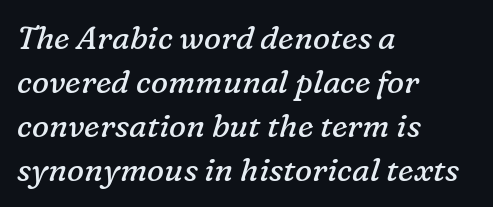
{"serif": "yes", "italic": "yes", "lean": "right", "slant_degrees": 16, "bold": "no", "weight": "regular", "width": "normal", "stroke_contrast": "low", "x_height": "medium", "monospaced": "no", "underline": "no", "align": "left", "line_spacing": "normal", "line_spacing_ratio": 1.37, "letter_spacing": "normal", "letter_spacing_em": 0.0, "glyph_px": 32}
